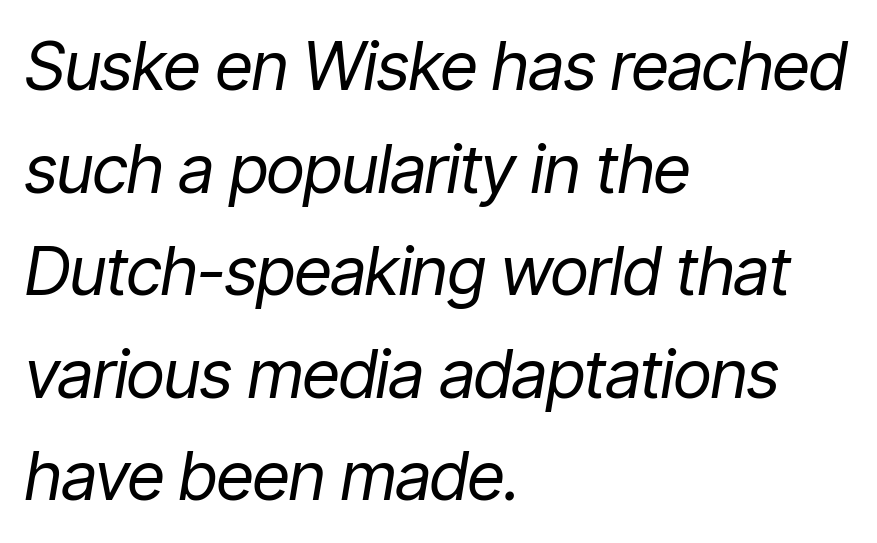
The image shows 67 px regular-weight, condensed type, italic (leaning right); set left-aligned, normal line spacing (1.53x), normal letter spacing, not underlined; low stroke contrast and a medium x-height.
